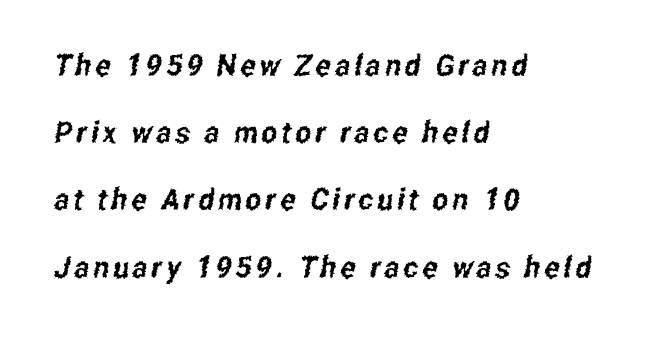
Q: Is the typeface a serif or a sans-serif typeface? A: Sans-serif.
Q: Is the text underlined? A: No.
Q: How is the paragraph aligned? A: Left-aligned.
Q: Is the spacing between lines tight, normal or loose? A: Loose.
Q: Width (condensed, normal, or wide)? A: Condensed.
Q: Stroke contrast? A: Low.
Q: x-height? A: Medium.
Q: Monospaced? A: No.
